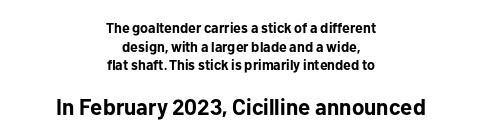
{"italic": "no", "bold": "yes", "underline": "no", "align": "center", "line_spacing": "normal", "line_spacing_ratio": 1.33, "letter_spacing": "normal", "letter_spacing_em": 0.0, "larger_block": "second", "size_ratio": 1.57, "glyph_px": 22}
